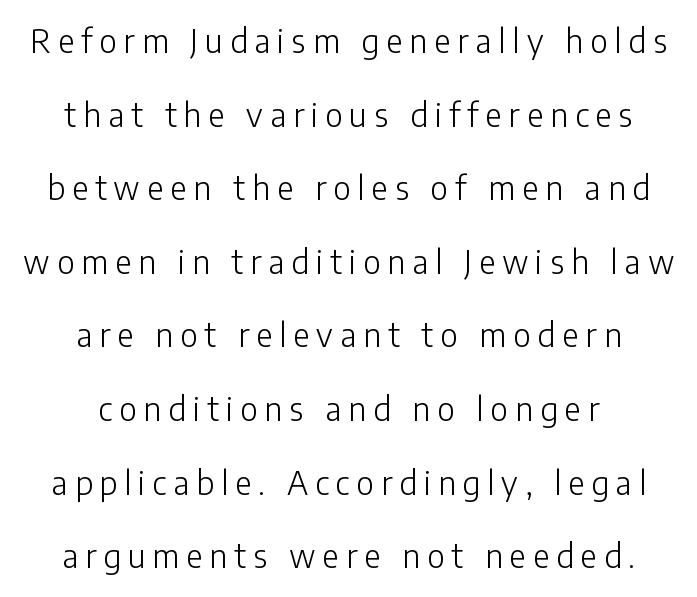
The image shows 32 px light sans-serif type, upright; set centered, loose line spacing (2.3x), unusually wide letter spacing (+0.22 em), not underlined; low stroke contrast and a medium x-height.
